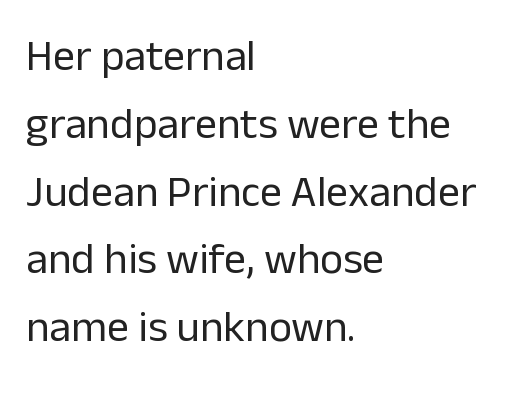
The image shows 44 px regular-weight sans-serif type, upright; set left-aligned, normal line spacing (1.54x), normal letter spacing, not underlined; low stroke contrast and a medium x-height.
